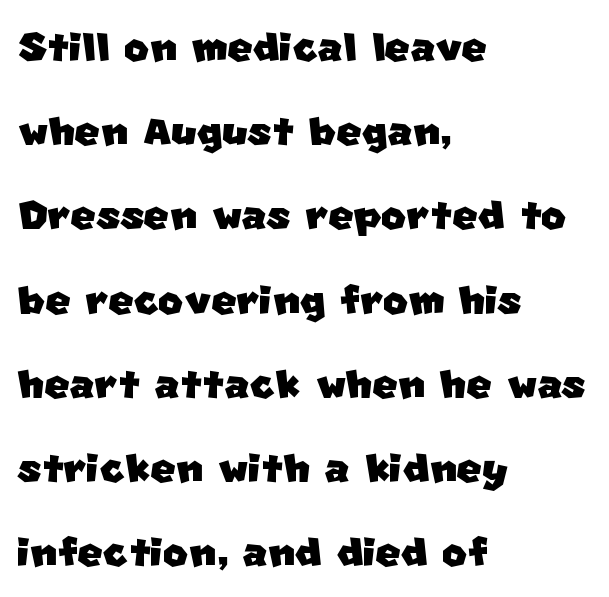
This sample keeps an unexceptional amount of space between lines. Does the type have serifs? No, each stem ends abruptly. The foot of each line stays bare and open. Tracking value appears to be zero — textbook default spacing.
